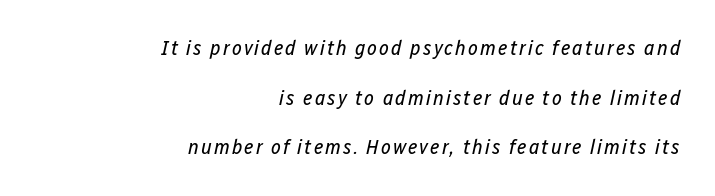
The whole block is typeset with a tilt. Is the type heavy? It reads as light-to-regular instead. The zone under the glyphs is completely vacant. Where is the straight margin? On the right.
